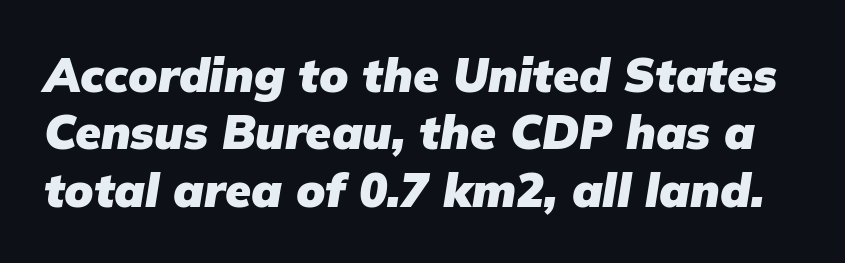
The image shows 47 px heavy type, italic (leaning right); set line spacing 1.22x, normal letter spacing, not underlined; low stroke contrast and a medium x-height.
